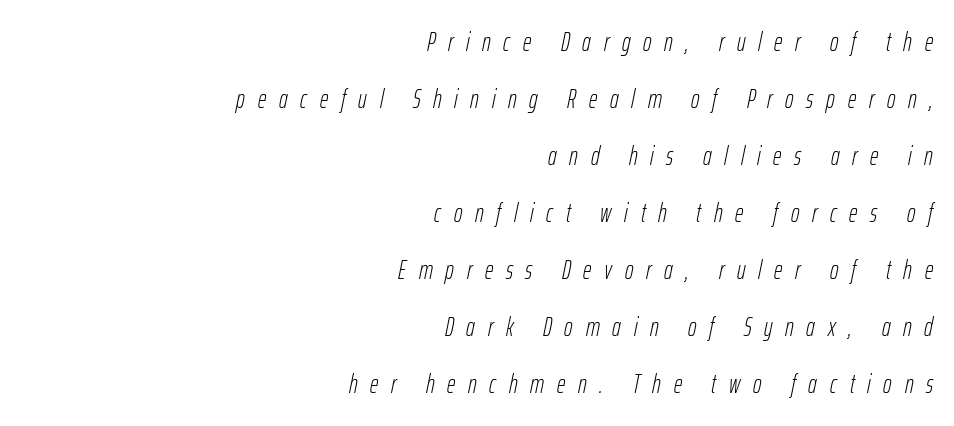
Compared with a typical body face, this is equally light or lighter still. This rendering uses right alignment, leaving the left contour irregular. Is the letter spacing exaggerated? Yes — the characters are pushed far apart. The text carries the slant typical of an italic or oblique font. Baseline-to-baseline distance is far greater than the letter height.
